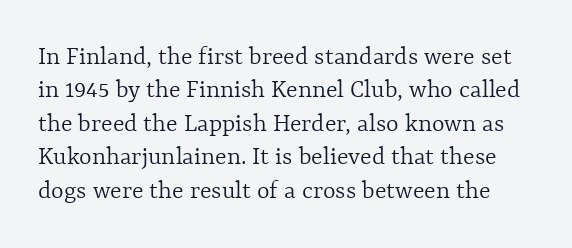
Upright lettering throughout. Default kerning and tracking; the words read as compact shapes. Descenders are the only things crossing below the line. No chunkiness to these letters — they're not bold.
